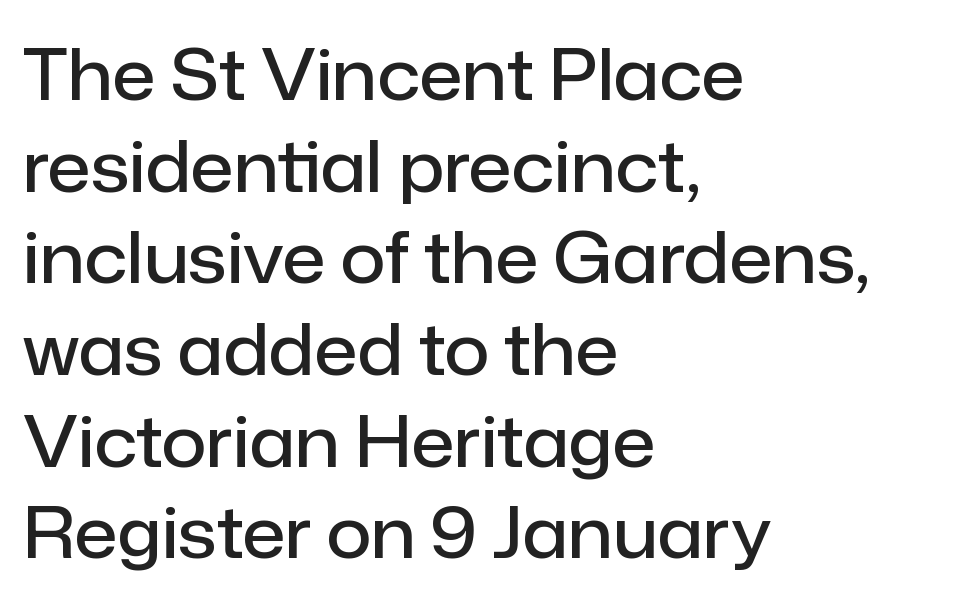
{"serif": "no", "italic": "no", "bold": "semi", "weight": "semibold", "width": "normal", "stroke_contrast": "low", "x_height": "medium", "monospaced": "no", "underline": "no", "align": "left", "line_spacing": "normal", "line_spacing_ratio": 1.31, "letter_spacing": "normal", "letter_spacing_em": 0.0, "glyph_px": 70}
